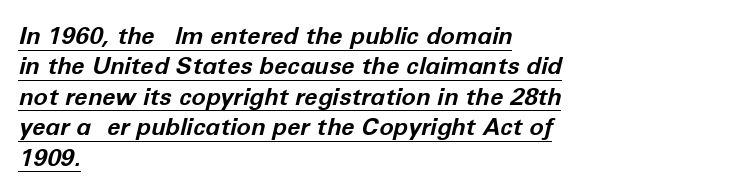
The image shows 24 px bold type, italic (leaning right); set left-aligned, normal line spacing (1.27x), normal letter spacing, underlined.
